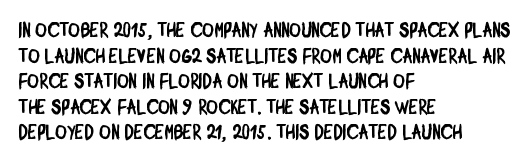
Q: Is the text underlined? A: No.
Q: How is the paragraph aligned? A: Left-aligned.
Q: Is the spacing between letters normal or unusually wide? A: Normal.
Q: Is the spacing between lines tight, normal or loose? A: Normal.
